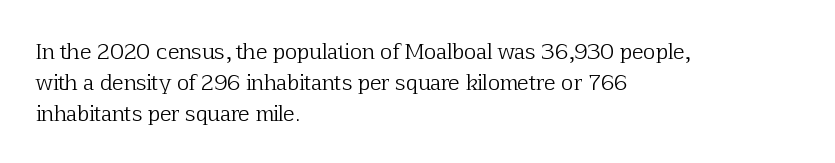
The image shows 21 px text type, upright; set left-aligned, normal line spacing (1.47x), normal letter spacing, not underlined.
